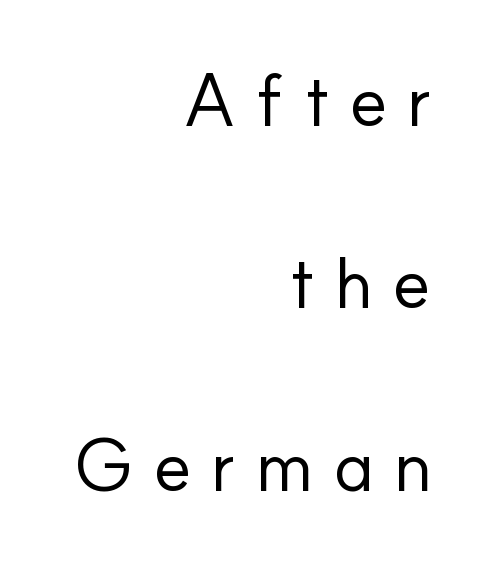
{"serif": "no", "italic": "no", "bold": "no", "weight": "regular", "width": "normal", "stroke_contrast": "low", "x_height": "small", "monospaced": "no", "underline": "no", "align": "right", "line_spacing": "loose", "line_spacing_ratio": 2.5, "letter_spacing": "wide", "letter_spacing_em": 0.25, "glyph_px": 73}
